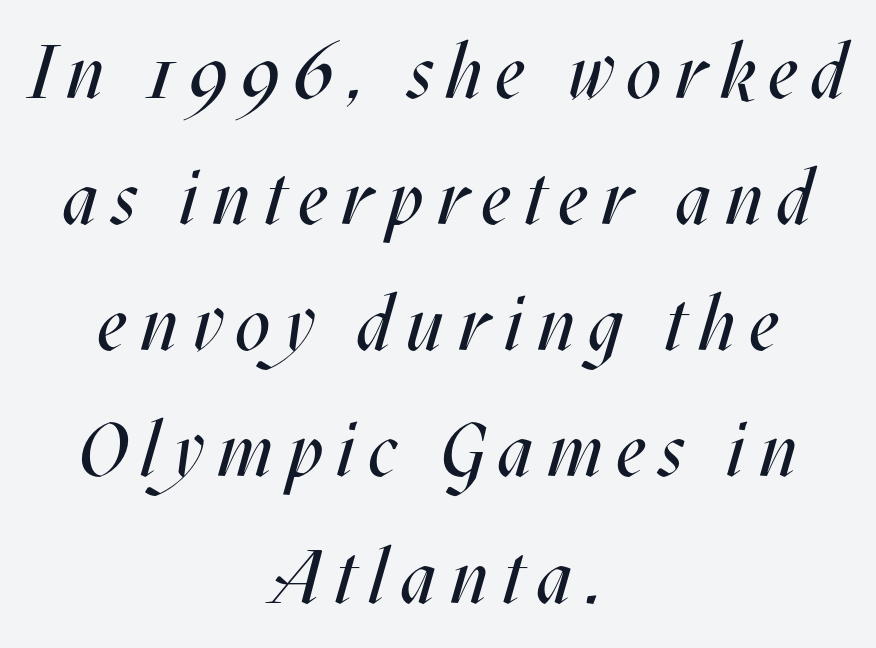
{"italic": "yes", "lean": "right", "slant_degrees": 17, "bold": "no", "weight": "regular", "width": "condensed", "stroke_contrast": "medium", "x_height": "large", "monospaced": "no", "underline": "no", "align": "center", "line_spacing": "normal", "line_spacing_ratio": 1.66, "glyph_px": 76}
